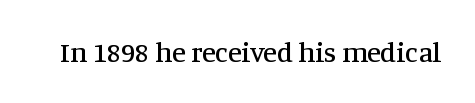
{"serif": "yes", "italic": "no", "width": "normal", "stroke_contrast": "medium", "x_height": "large", "monospaced": "no", "underline": "no", "letter_spacing": "normal", "letter_spacing_em": 0.0, "glyph_px": 28}
